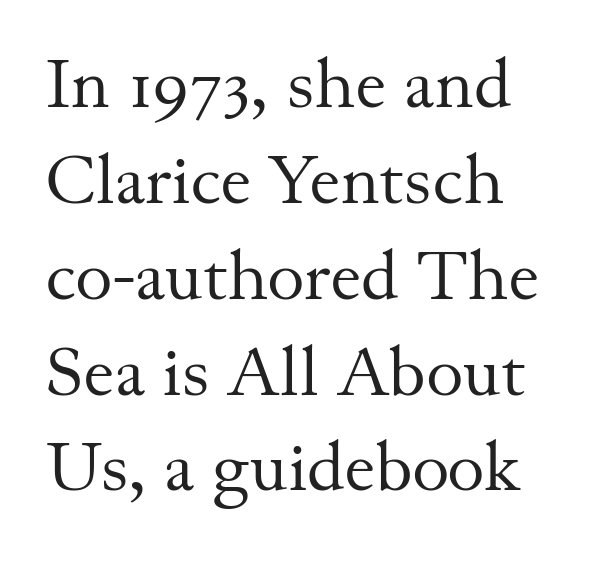
Q: Is the text bold? A: No.
Q: Is the text italic (slanted)? A: No, it is upright.
Q: Is the typeface a serif or a sans-serif typeface? A: Serif.
Q: Is the text underlined? A: No.
Q: How is the paragraph aligned? A: Left-aligned.
Q: Is the spacing between letters normal or unusually wide? A: Normal.
Q: Is the spacing between lines tight, normal or loose? A: Normal.
Q: Width (condensed, normal, or wide)? A: Normal.
Q: Stroke contrast? A: Medium.
Q: x-height? A: Small.
Q: Monospaced? A: No.
